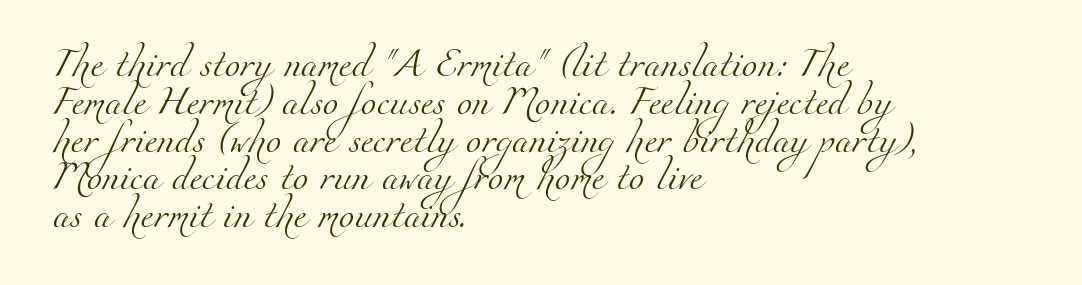
{"serif": "yes", "bold": "no", "weight": "light", "width": "normal", "stroke_contrast": "medium", "x_height": "small", "monospaced": "no", "underline": "no", "align": "left", "line_spacing": "normal", "line_spacing_ratio": 1.35, "letter_spacing": "normal", "letter_spacing_em": 0.0, "glyph_px": 28}
